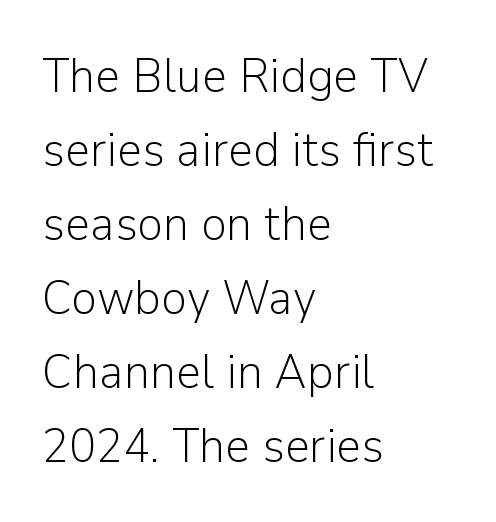
The image shows 49 px light sans-serif type, upright; set left-aligned, normal line spacing (1.51x), normal letter spacing, not underlined; low stroke contrast and a medium x-height.
